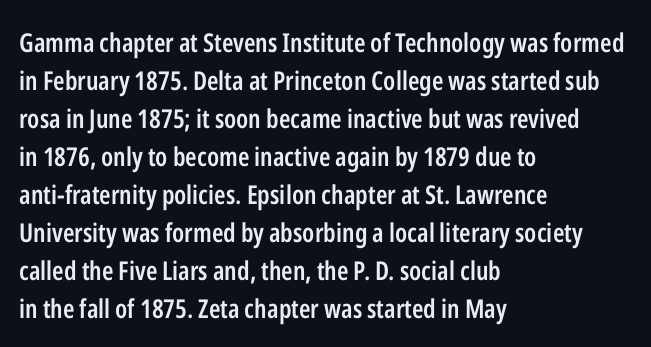
Q: Is the text bold? A: Semi-bold.
Q: Is the text italic (slanted)? A: No, it is upright.
Q: Is the text underlined? A: No.
Q: How is the paragraph aligned? A: Left-aligned.
Q: Is the spacing between letters normal or unusually wide? A: Normal.
Q: Is the spacing between lines tight, normal or loose? A: Normal.
